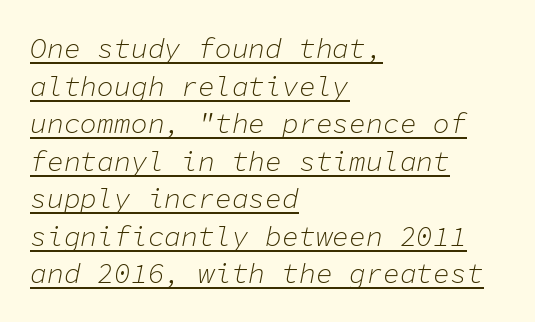
The image shows 28 px light type, italic (leaning right), monospaced; set left-aligned, normal line spacing (1.34x), normal letter spacing, underlined; low stroke contrast and a medium x-height.
